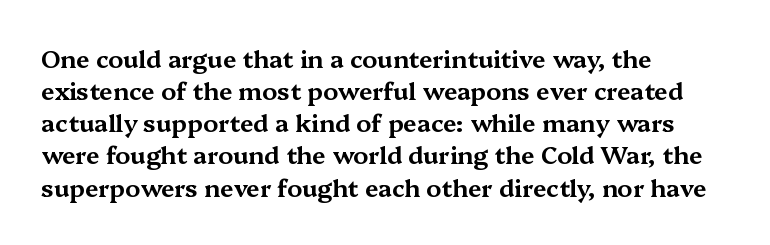
Q: Is the text italic (slanted)? A: No, it is upright.
Q: Is the text underlined? A: No.
Q: How is the paragraph aligned? A: Left-aligned.
Q: Is the spacing between letters normal or unusually wide? A: Normal.
Q: Is the spacing between lines tight, normal or loose? A: Normal.
